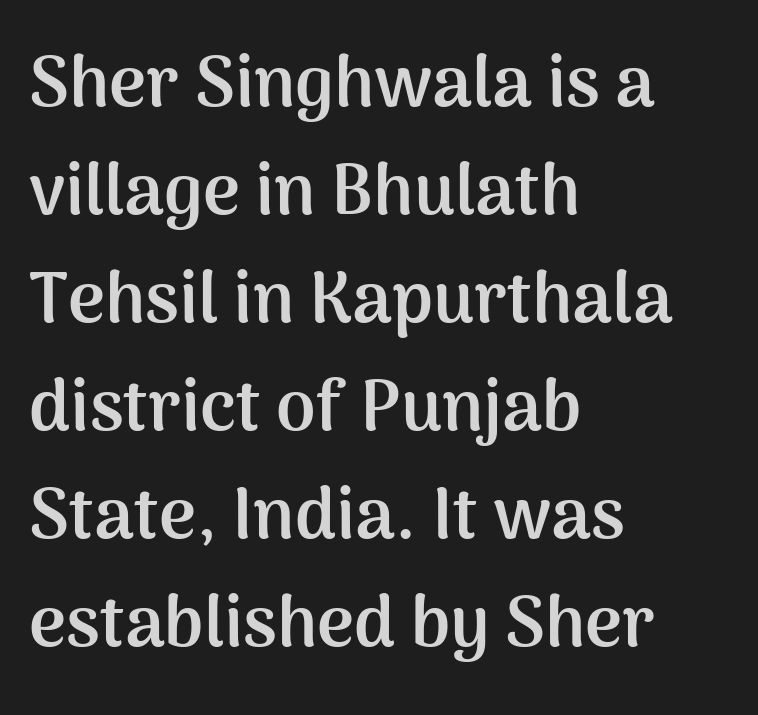
Think of a printed novel: that variable character pitch is what you see here. The glyphs have the mass of a bold cut. Standard letterfit; no display-style spreading of the glyphs. The typography opts for an upright posture over an oblique one. One glance says typical: line gaps are just what's usual. The glyphs in this specimen are sans serif.
